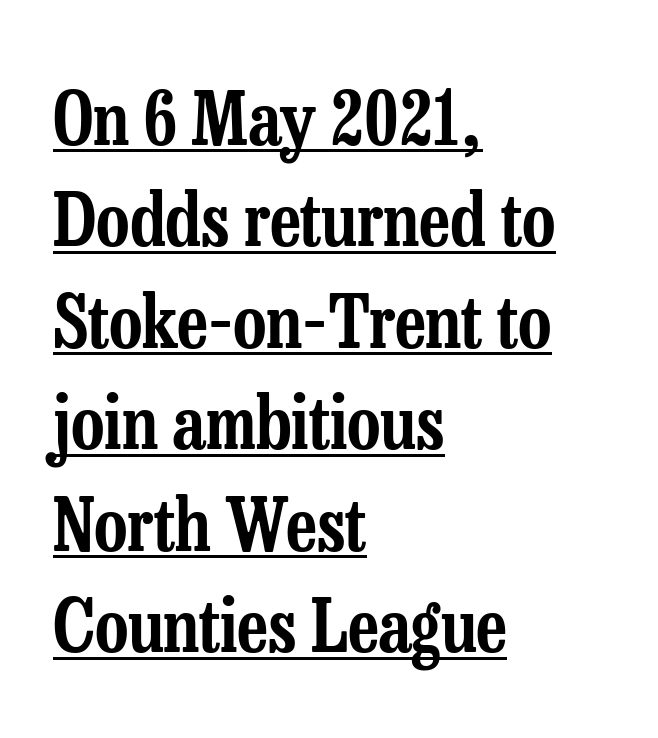
The image shows 73 px condensed serif type, upright; set left-aligned, normal line spacing (1.39x), normal letter spacing, underlined; low stroke contrast and a medium x-height.
